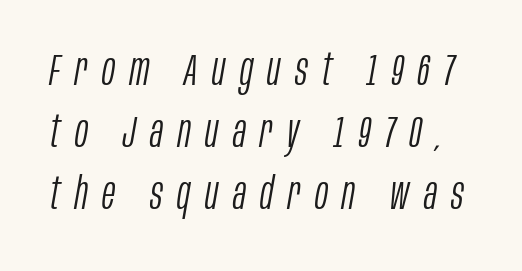
Yep, that's italic — everything's leaning. These lines are rendered in a variable-pitch font. The letters look calm and open, with moderate or lighter stems. Short note: letters widely spaced. The vertical gap from one line to the next is medium.
